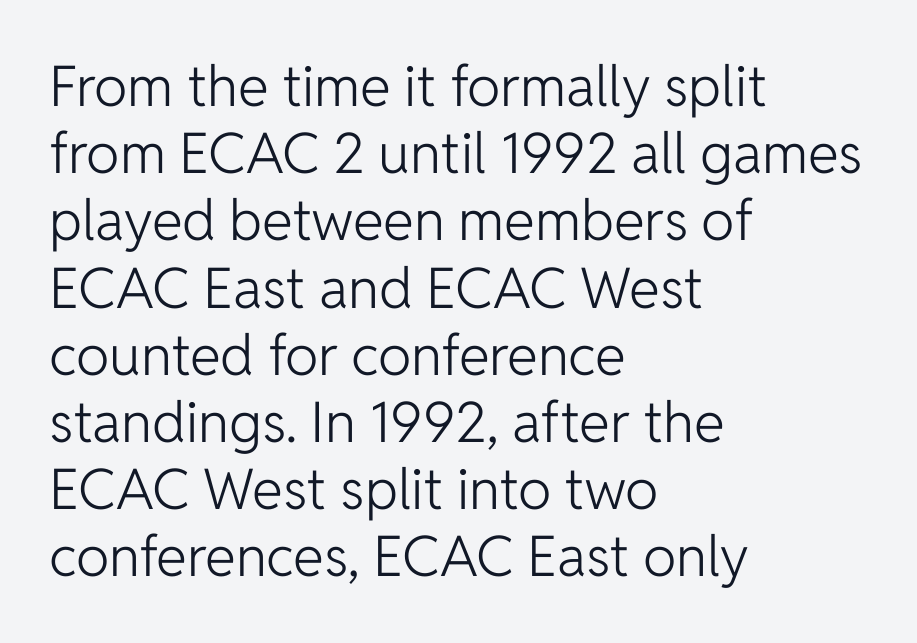
Q: Is the text bold? A: No.
Q: Is the text italic (slanted)? A: No, it is upright.
Q: Is the typeface a serif or a sans-serif typeface? A: Sans-serif.
Q: Is the text underlined? A: No.
Q: How is the paragraph aligned? A: Left-aligned.
Q: Is the spacing between letters normal or unusually wide? A: Normal.
Q: Width (condensed, normal, or wide)? A: Normal.
Q: Stroke contrast? A: Low.
Q: x-height? A: Medium.
Q: Monospaced? A: No.
